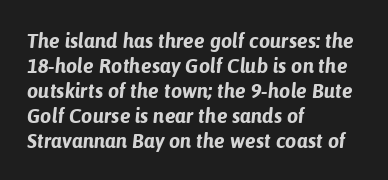
A clean baseline with only descenders dipping below it. The paragraph has a hard left edge and a soft right edge. Italic: yes, the glyphs are oblique. This sample keeps an unexceptional amount of space between lines. Spacing between characters is what you'd get straight out of the box. Plenty of ink on the page — the face is bold.
